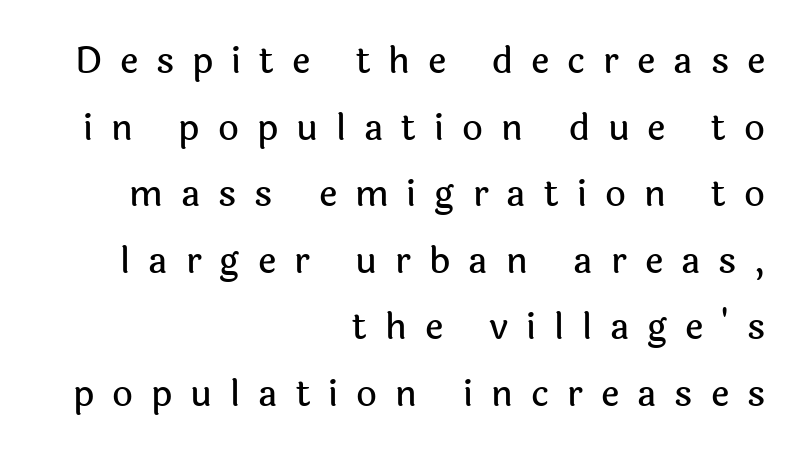
Here the glyphs are tracked loosely, breaking word shapes into spaced letters. Proportional: the letters do not fall into vertical columns. You can tell it's not italic because the verticals are truly vertical. Visually the block forms a straight wall on the right and a jagged coastline on the left. The font family rendered here belongs to the sans-serif group. Underline: absent.
